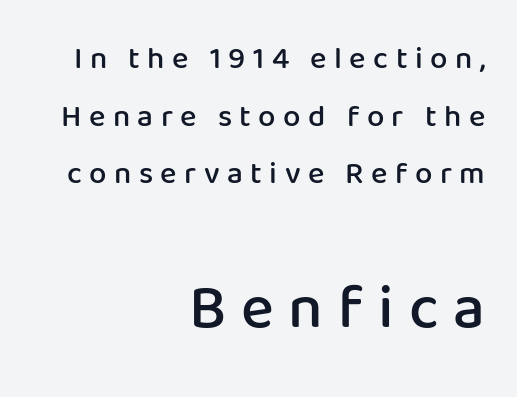
Q: Is the text bold? A: Semi-bold.
Q: Is the text italic (slanted)? A: No, it is upright.
Q: Is the typeface a serif or a sans-serif typeface? A: Sans-serif.
Q: Is the text underlined? A: No.
Q: How is the paragraph aligned? A: Right-aligned.
Q: Is the spacing between letters normal or unusually wide? A: Unusually wide.
Q: Which block of text is set in a larger size, the first (top) or the second (bottom)? A: The second (bottom) one.
Q: Width (condensed, normal, or wide)? A: Normal.
Q: Stroke contrast? A: Low.
Q: x-height? A: Medium.
Q: Monospaced? A: No.
